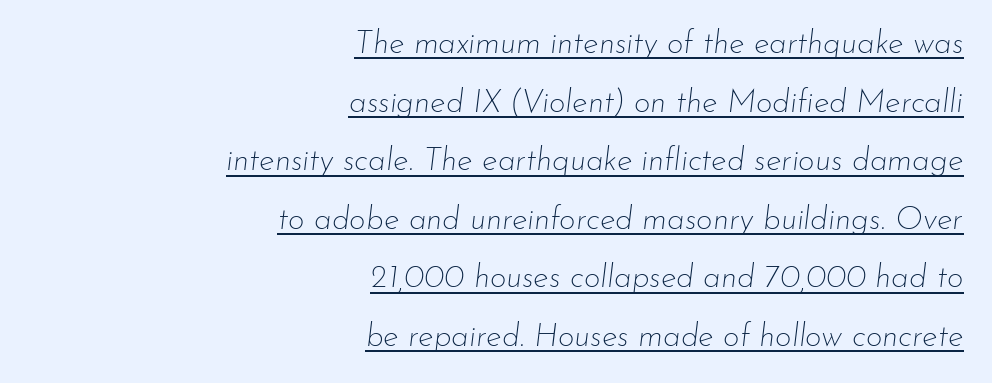
The image shows 32 px thin type, italic (leaning right); set right-aligned, line spacing 1.83x, normal letter spacing, underlined; low stroke contrast and a small x-height.
